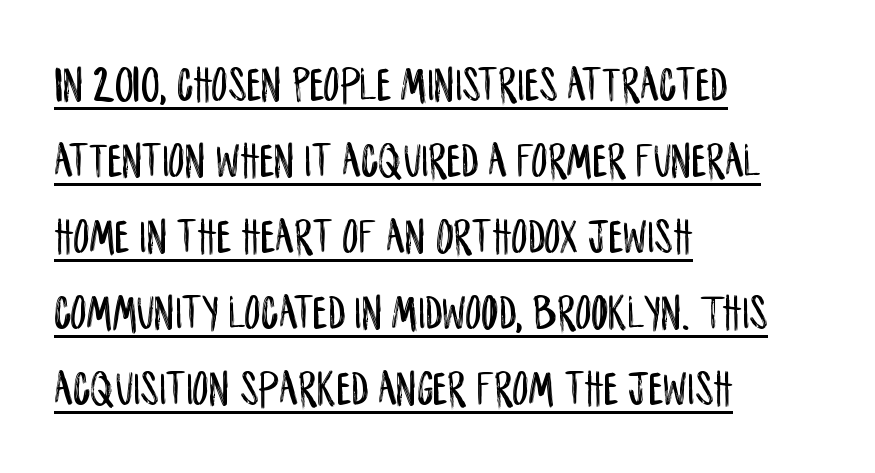
Q: Is the text italic (slanted)? A: No, it is upright.
Q: Is the typeface a serif or a sans-serif typeface? A: Sans-serif.
Q: Is the text underlined? A: Yes.
Q: How is the paragraph aligned? A: Left-aligned.
Q: Is the spacing between letters normal or unusually wide? A: Normal.
Q: Is the spacing between lines tight, normal or loose? A: Normal.
Q: Width (condensed, normal, or wide)? A: Condensed.
Q: Stroke contrast? A: Low.
Q: x-height? A: Large.
Q: Monospaced? A: No.
